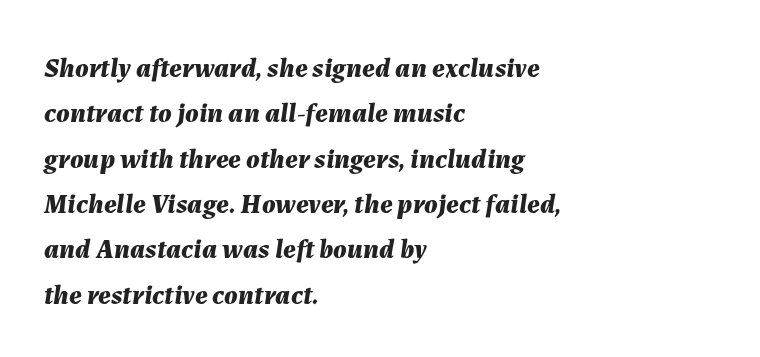
The image shows 28 px bold type, italic (leaning right); set left-aligned, normal line spacing (1.62x), normal letter spacing, not underlined; medium stroke contrast and a medium x-height.
